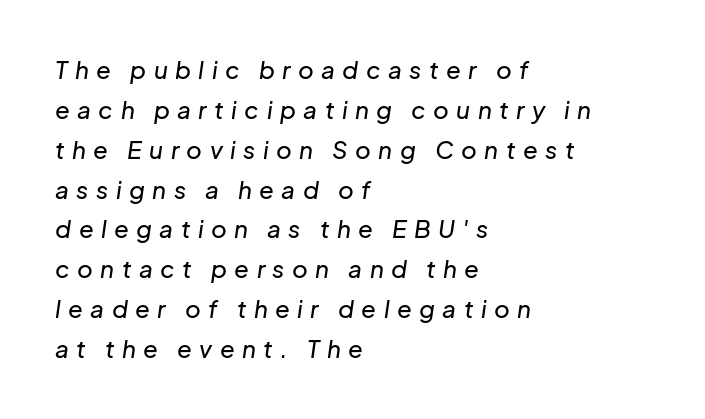
{"italic": "yes", "lean": "right", "slant_degrees": 8, "underline": "no", "align": "left", "line_spacing": "normal", "line_spacing_ratio": 1.66, "letter_spacing": "wide", "letter_spacing_em": 0.31, "glyph_px": 24}
